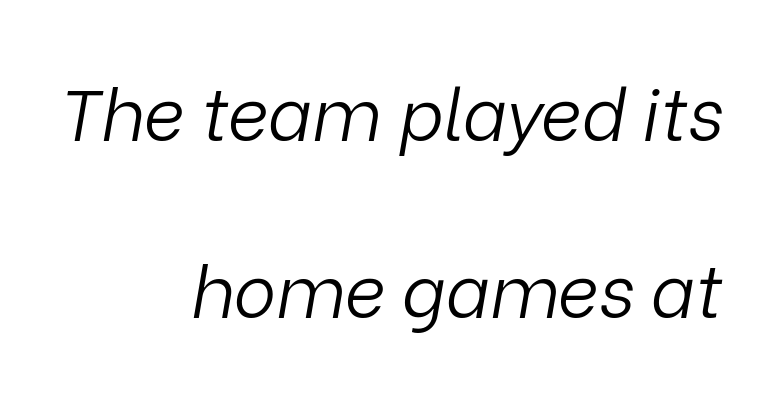
Q: Is the text bold? A: No.
Q: Is the text italic (slanted)? A: Yes, it leans right by about 9 degrees.
Q: Is the text underlined? A: No.
Q: How is the paragraph aligned? A: Right-aligned.
Q: Is the spacing between letters normal or unusually wide? A: Normal.
Q: Is the spacing between lines tight, normal or loose? A: Loose.
Q: Width (condensed, normal, or wide)? A: Normal.
Q: Stroke contrast? A: Low.
Q: x-height? A: Medium.
Q: Monospaced? A: No.
